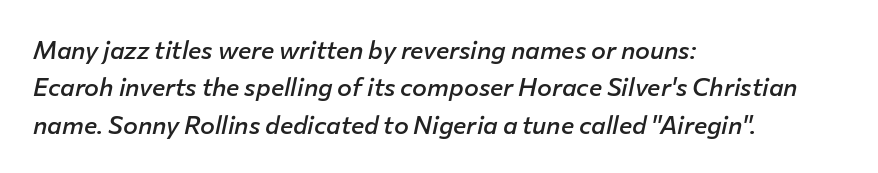
Q: Is the text bold? A: Semi-bold.
Q: Is the text italic (slanted)? A: Yes, it leans right by about 12 degrees.
Q: Is the text underlined? A: No.
Q: How is the paragraph aligned? A: Left-aligned.
Q: Is the spacing between letters normal or unusually wide? A: Normal.
Q: Is the spacing between lines tight, normal or loose? A: Normal.
